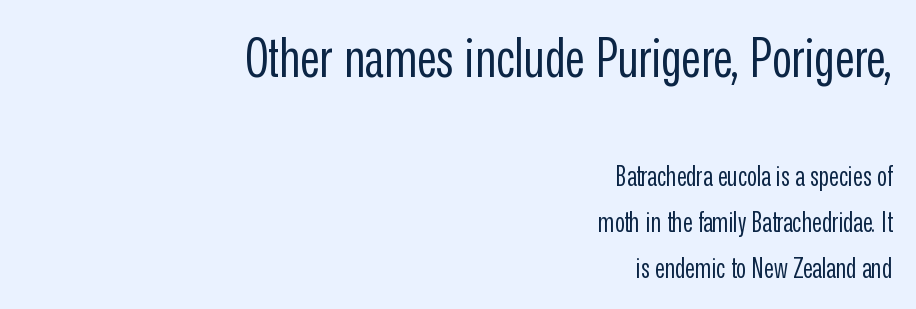
{"serif": "no", "italic": "no", "bold": "no", "weight": "regular", "width": "condensed", "stroke_contrast": "low", "x_height": "medium", "monospaced": "no", "underline": "no", "align": "right", "line_spacing": "normal", "line_spacing_ratio": 1.7, "letter_spacing": "normal", "letter_spacing_em": 0.0, "larger_block": "first", "size_ratio": 2.0, "glyph_px": 54}
